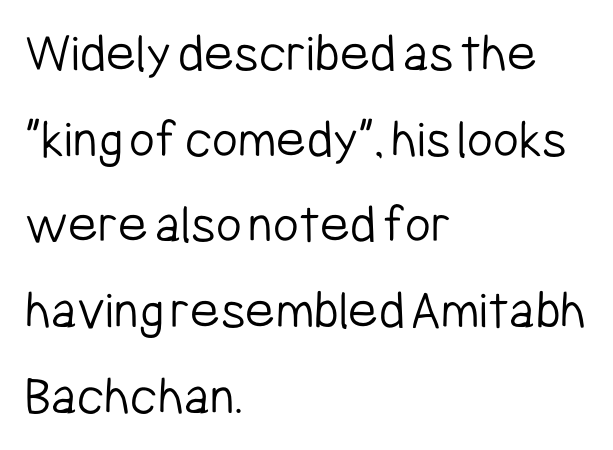
The image shows 56 px light, condensed sans-serif type, upright; set left-aligned, normal line spacing (1.53x), normal letter spacing, not underlined; low stroke contrast and a medium x-height.
